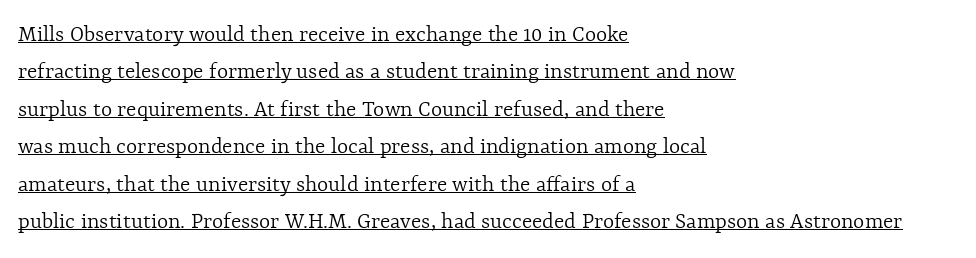
These lines keep a tight, regular rhythm from letter to letter. Teacher's note: observe the even left margin — that is flush-left alignment. The letterforms sit at book weight or below. Normally led — the rows are evenly, conventionally spaced. When letters stand straight like this, we call the style roman or upright.
